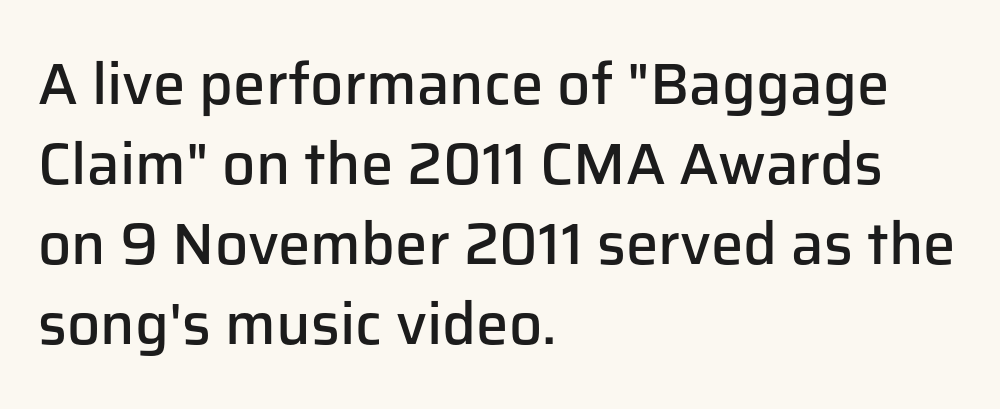
Spacing between characters is what you'd get straight out of the box. Descender tails drop into unmarked territory. The rag falls on the right side of this text block. A bit beefed up — I'd call it semibold rather than bold.
